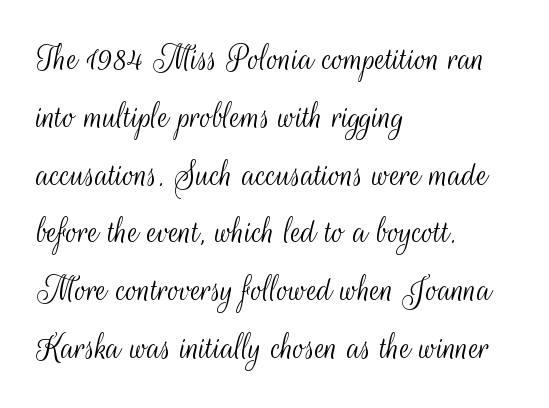
The image shows 38 px light, condensed sans-serif type; set left-aligned, normal line spacing (1.52x), normal letter spacing, not underlined; medium stroke contrast and a small x-height.
